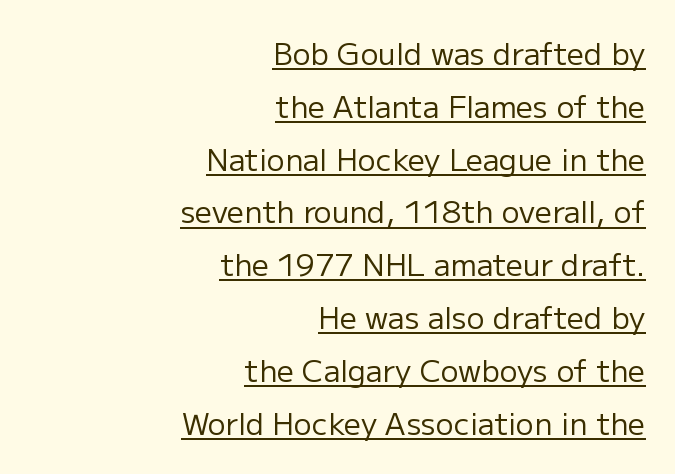
Q: Is the text bold? A: No.
Q: Is the text italic (slanted)? A: No, it is upright.
Q: Is the typeface a serif or a sans-serif typeface? A: Sans-serif.
Q: Is the text underlined? A: Yes.
Q: How is the paragraph aligned? A: Right-aligned.
Q: Is the spacing between letters normal or unusually wide? A: Normal.
Q: Width (condensed, normal, or wide)? A: Normal.
Q: Stroke contrast? A: Low.
Q: x-height? A: Medium.
Q: Monospaced? A: No.
